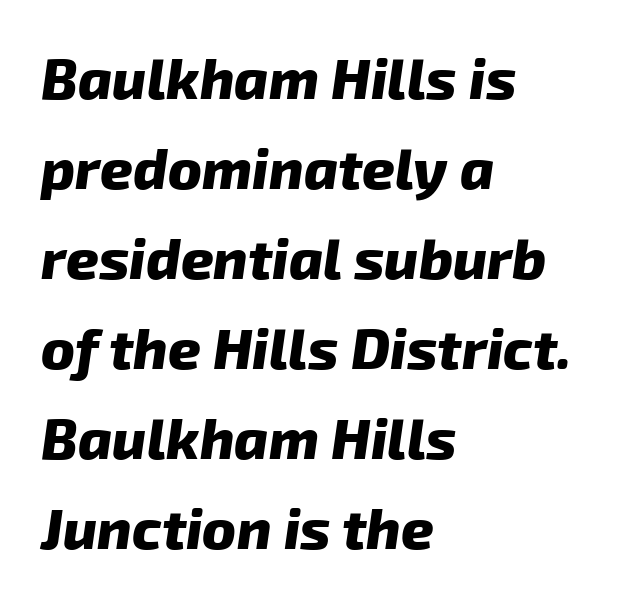
{"serif": "no", "bold": "yes", "weight": "heavy", "width": "normal", "stroke_contrast": "low", "x_height": "medium", "monospaced": "no", "underline": "no", "align": "left", "line_spacing": "normal", "line_spacing_ratio": 1.58, "letter_spacing": "normal", "letter_spacing_em": 0.0, "glyph_px": 57}
